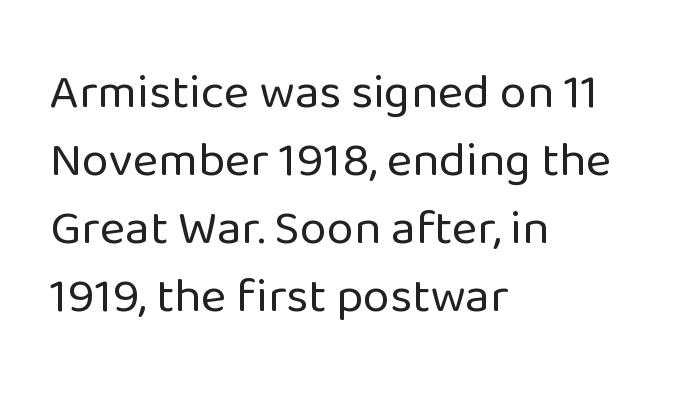
Line starts are locked; line ends wander. Words float on clear page, feet unadorned. Stroke thickness stays within the range of a standard reading face or lighter. Do the characters align in a grid? No, the font is proportional. The rendering uses a moderate line-height, typical for paragraphs.
